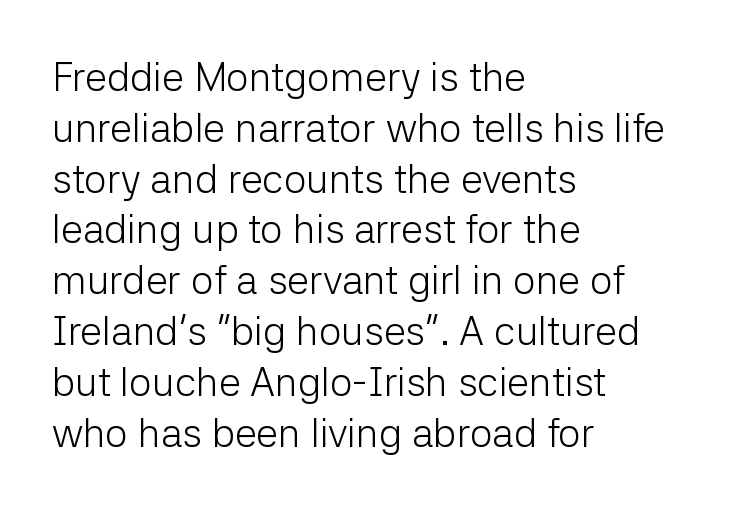
Q: Is the text bold? A: No.
Q: Is the text italic (slanted)? A: No, it is upright.
Q: Is the typeface a serif or a sans-serif typeface? A: Sans-serif.
Q: Is the text underlined? A: No.
Q: How is the paragraph aligned? A: Left-aligned.
Q: Is the spacing between letters normal or unusually wide? A: Normal.
Q: Is the spacing between lines tight, normal or loose? A: Normal.
Q: Width (condensed, normal, or wide)? A: Normal.
Q: Stroke contrast? A: Low.
Q: x-height? A: Medium.
Q: Monospaced? A: No.
